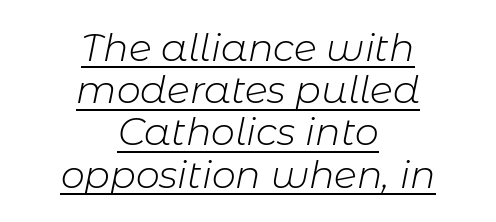
{"italic": "yes", "lean": "right", "slant_degrees": 11, "bold": "no", "weight": "light", "width": "normal", "stroke_contrast": "low", "x_height": "medium", "monospaced": "no", "underline": "yes", "align": "center", "line_spacing": "tight", "line_spacing_ratio": 1.11, "letter_spacing": "normal", "letter_spacing_em": 0.0, "glyph_px": 38}
